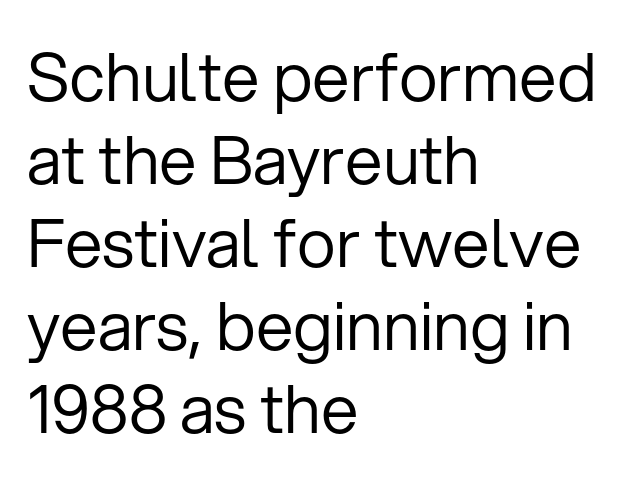
{"serif": "no", "italic": "no", "bold": "no", "weight": "regular", "width": "normal", "stroke_contrast": "low", "x_height": "medium", "monospaced": "no", "underline": "no", "align": "left", "line_spacing_ratio": 1.24, "letter_spacing": "normal", "letter_spacing_em": 0.0, "glyph_px": 67}
